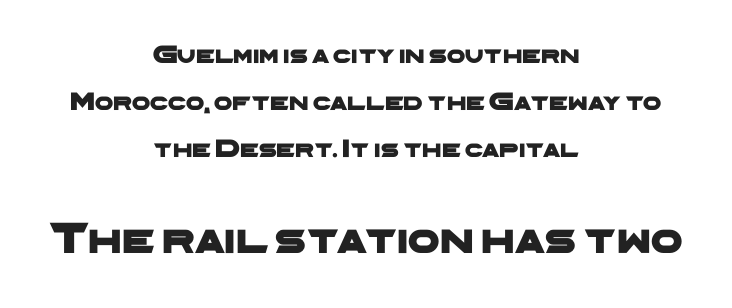
The image shows 45 px wide sans-serif type; set centered, line spacing 1.81x, normal letter spacing, not underlined; the second (bottom) block is 1.73x larger; low stroke contrast and a medium x-height.
